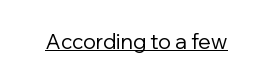
{"italic": "no", "bold": "no", "underline": "yes", "letter_spacing": "normal", "letter_spacing_em": 0.0, "glyph_px": 21}
